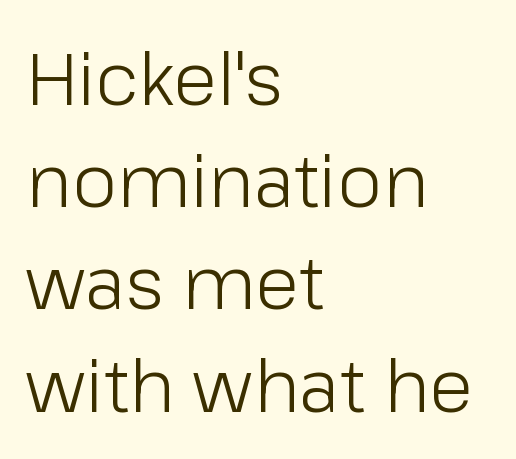
Horizontally, the lines are justified to the leading edge only. Character widths vary here, with narrow letters taking less room than wide ones. Unlike a traditional serif, this face leaves its strokes unadorned. Is the stroke heavy? The answer is a plain regular-or-lighter. How are the letters spaced? Ordinarily, with no added tracking.
